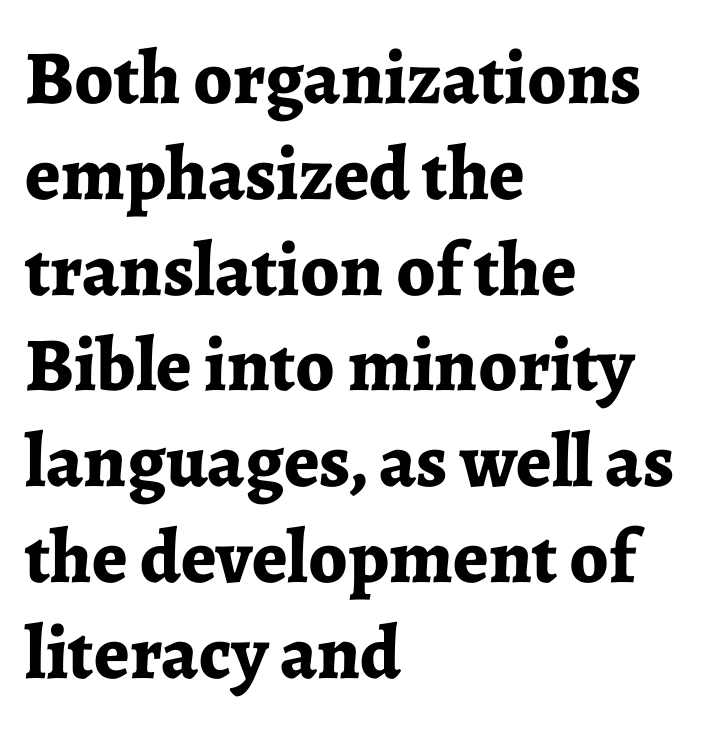
The image shows 76 px bold serif type, upright; set left-aligned, normal line spacing (1.26x), normal letter spacing, not underlined; low stroke contrast and a medium x-height.
